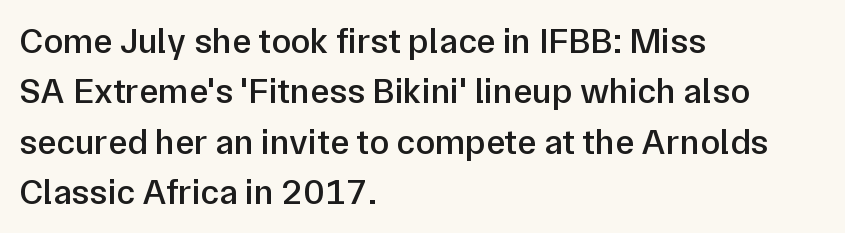
{"serif": "no", "italic": "no", "bold": "semi", "weight": "semibold", "width": "normal", "stroke_contrast": "low", "x_height": "medium", "monospaced": "no", "underline": "no", "align": "left", "line_spacing": "normal", "line_spacing_ratio": 1.4, "letter_spacing": "normal", "letter_spacing_em": 0.0, "glyph_px": 36}
